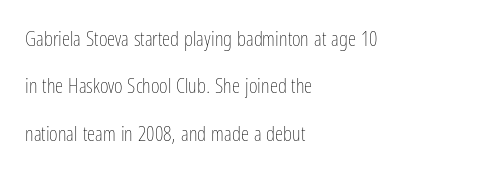
Compared with a centered layout, this one pins lines to the left instead. The letters stand straight up with perfectly vertical stems. This sample trades compactness for vertical openness between lines. The gap between lines stays unmarked.
